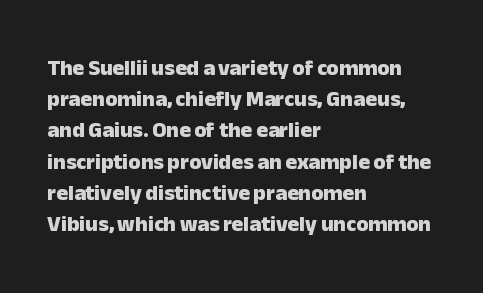
{"italic": "no", "bold": "yes", "underline": "no", "align": "left", "line_spacing": "normal", "line_spacing_ratio": 1.42, "letter_spacing": "normal", "letter_spacing_em": 0.0, "glyph_px": 22}
